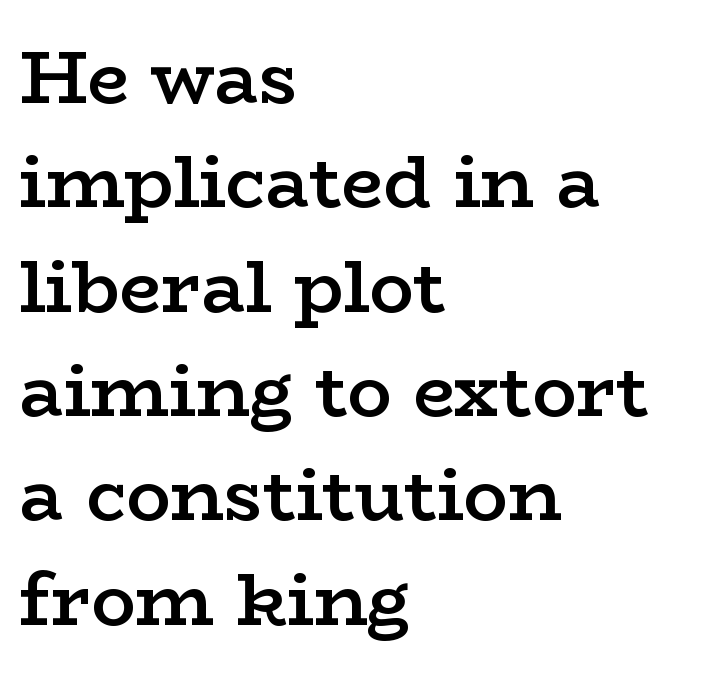
Q: Is the text bold? A: Semi-bold.
Q: Is the text italic (slanted)? A: No, it is upright.
Q: Is the typeface a serif or a sans-serif typeface? A: Serif.
Q: Is the text underlined? A: No.
Q: How is the paragraph aligned? A: Left-aligned.
Q: Is the spacing between letters normal or unusually wide? A: Normal.
Q: Is the spacing between lines tight, normal or loose? A: Normal.
Q: Width (condensed, normal, or wide)? A: Wide.
Q: Stroke contrast? A: Low.
Q: x-height? A: Medium.
Q: Monospaced? A: No.
